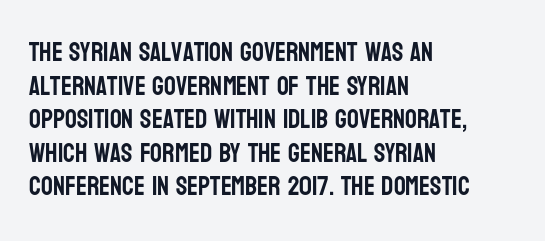
The zone under the glyphs is completely vacant. Line starts are locked; line ends wander. Look at the tracking — it's just the regular setting, nothing added. Horizontal bands of white between lines are of average thickness.
